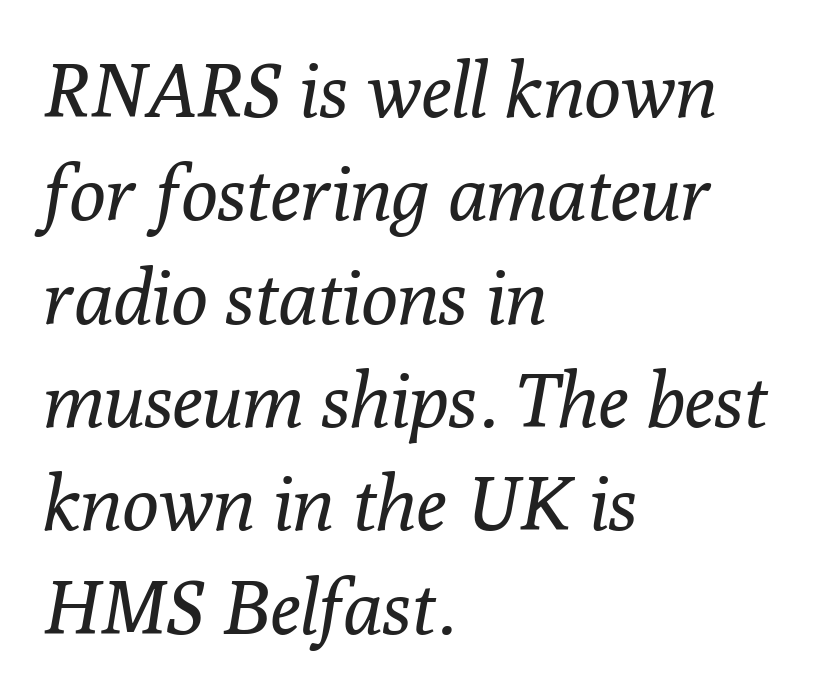
The image shows 76 px regular-weight serif type, italic (leaning right); set left-aligned, normal line spacing (1.36x), normal letter spacing, not underlined; low stroke contrast and a medium x-height.
